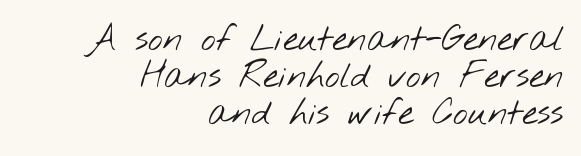
{"serif": "no", "bold": "no", "weight": "light", "width": "wide", "stroke_contrast": "low", "x_height": "small", "monospaced": "no", "underline": "no", "align": "right", "line_spacing": "tight", "line_spacing_ratio": 1.06, "letter_spacing": "normal", "letter_spacing_em": 0.0, "glyph_px": 35}
